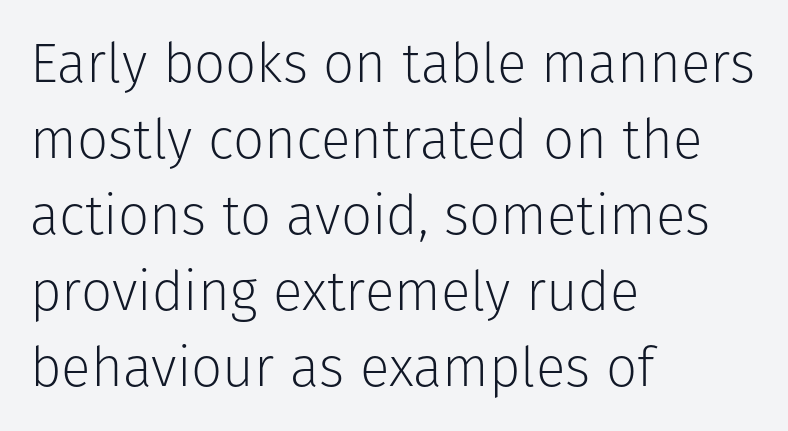
Q: Is the text bold? A: No.
Q: Is the text italic (slanted)? A: No, it is upright.
Q: Is the typeface a serif or a sans-serif typeface? A: Sans-serif.
Q: Is the text underlined? A: No.
Q: How is the paragraph aligned? A: Left-aligned.
Q: Is the spacing between letters normal or unusually wide? A: Normal.
Q: Is the spacing between lines tight, normal or loose? A: Normal.
Q: Width (condensed, normal, or wide)? A: Normal.
Q: Stroke contrast? A: Low.
Q: x-height? A: Medium.
Q: Monospaced? A: No.
